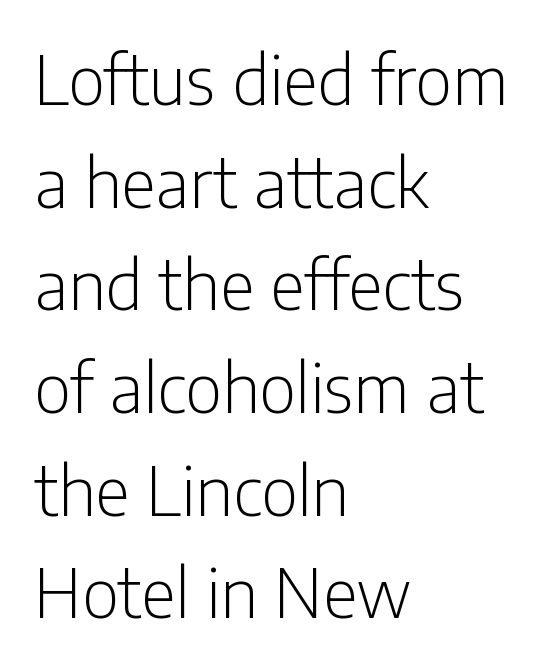
Q: Is the text bold? A: No.
Q: Is the text italic (slanted)? A: No, it is upright.
Q: Is the typeface a serif or a sans-serif typeface? A: Sans-serif.
Q: Is the text underlined? A: No.
Q: How is the paragraph aligned? A: Left-aligned.
Q: Is the spacing between letters normal or unusually wide? A: Normal.
Q: Is the spacing between lines tight, normal or loose? A: Normal.
Q: Width (condensed, normal, or wide)? A: Condensed.
Q: Stroke contrast? A: Low.
Q: x-height? A: Medium.
Q: Monospaced? A: No.
